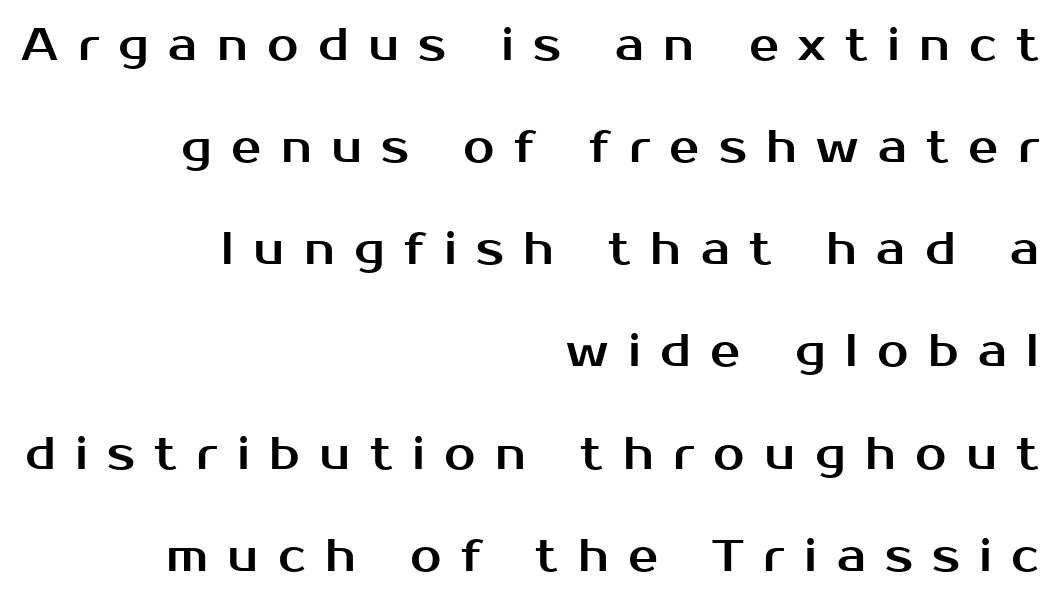
The image shows 45 px sans-serif type, upright; set right-aligned, loose line spacing (2.27x), unusually wide letter spacing (+0.43 em), not underlined; medium stroke contrast and a medium x-height.
